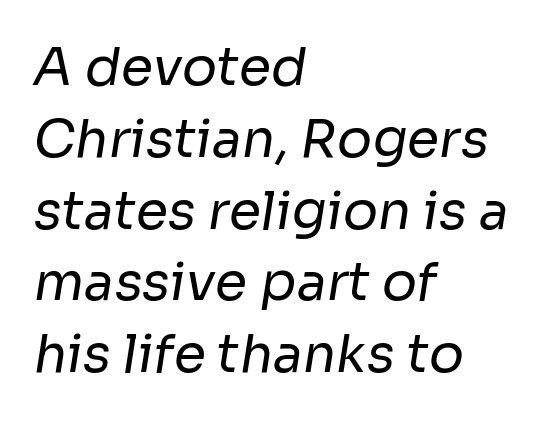
Each stroke keeps to a modest, everyday thickness or less. Baseline-to-baseline distance is the conventional proportion of letter height. The typesetter chose a ragged-right arrangement here. This sample uses a sans-serif face. Here the glyphs are tracked normally, forming tight word shapes. Looks like regular typesetting: each glyph gets only the width it needs.
